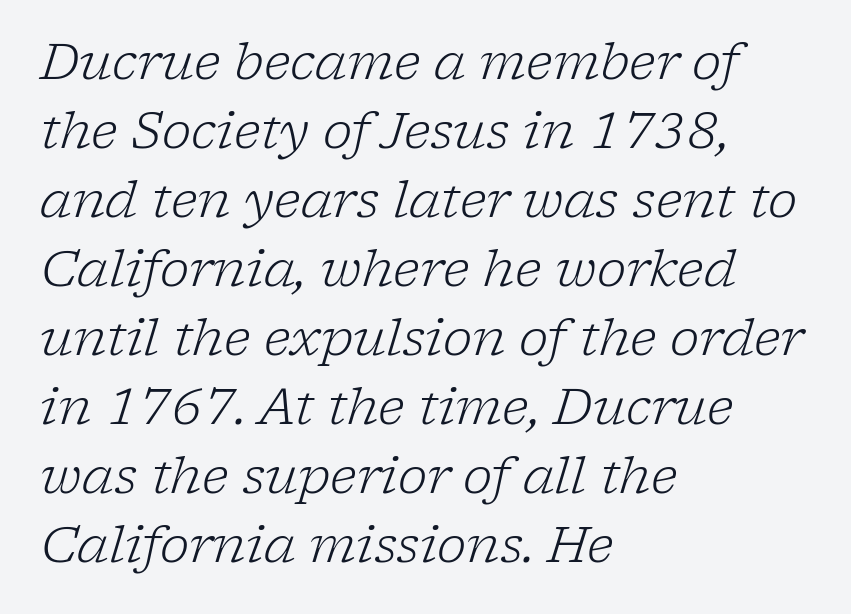
Q: Is the text bold? A: No.
Q: Is the text italic (slanted)? A: Yes, it leans right by about 17 degrees.
Q: Is the typeface a serif or a sans-serif typeface? A: Serif.
Q: Is the text underlined? A: No.
Q: How is the paragraph aligned? A: Left-aligned.
Q: Is the spacing between letters normal or unusually wide? A: Normal.
Q: Is the spacing between lines tight, normal or loose? A: Normal.
Q: Width (condensed, normal, or wide)? A: Normal.
Q: Stroke contrast? A: Low.
Q: x-height? A: Medium.
Q: Monospaced? A: No.
